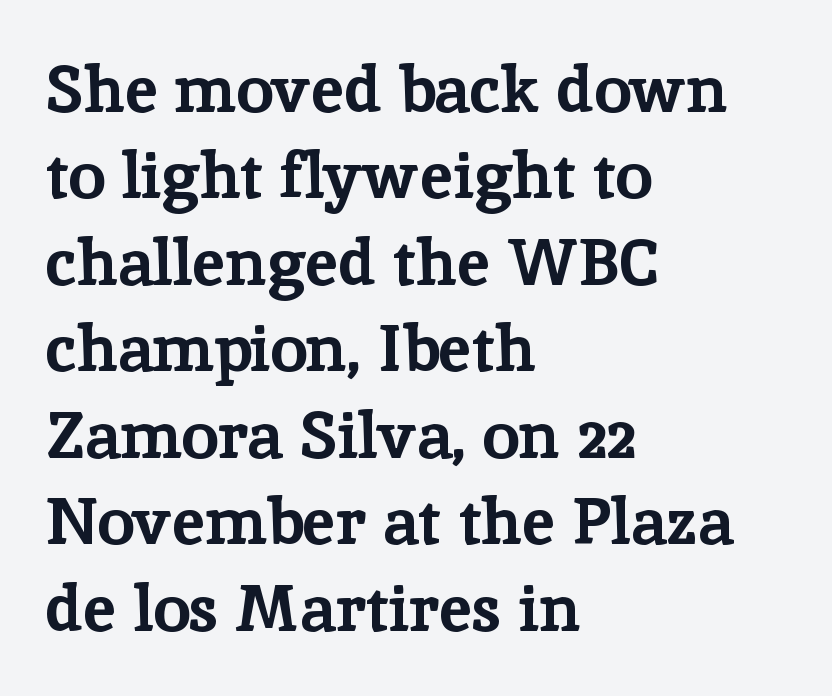
{"serif": "yes", "italic": "no", "bold": "yes", "weight": "bold", "width": "normal", "stroke_contrast": "low", "x_height": "medium", "monospaced": "no", "underline": "no", "align": "left", "line_spacing": "normal", "line_spacing_ratio": 1.31, "letter_spacing": "normal", "letter_spacing_em": 0.0, "glyph_px": 66}
